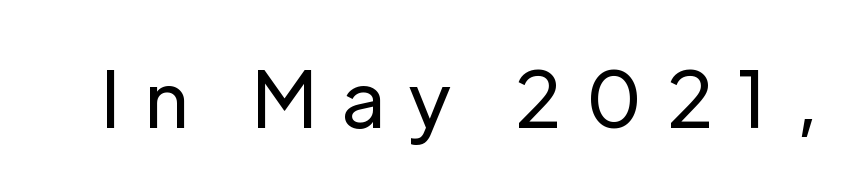
{"serif": "no", "italic": "no", "bold": "no", "weight": "regular", "width": "normal", "stroke_contrast": "low", "x_height": "medium", "monospaced": "no", "underline": "no", "letter_spacing": "wide", "letter_spacing_em": 0.32, "glyph_px": 78}
